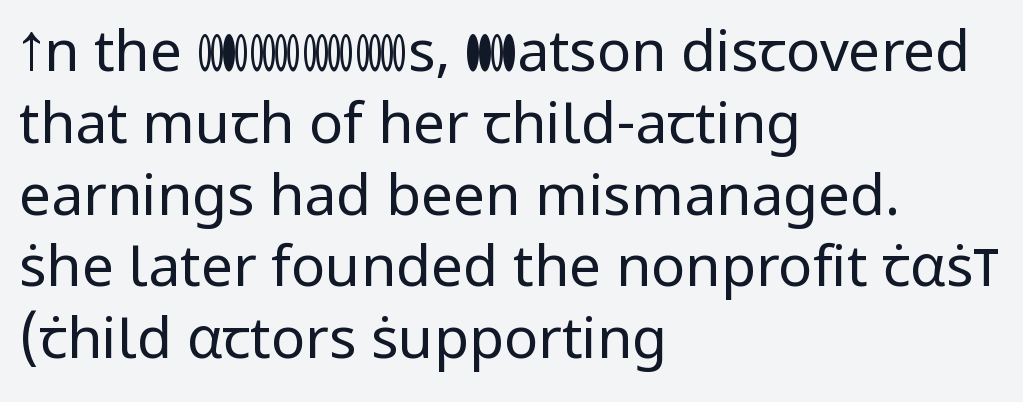
The characters display no serif detailing; their extremities are plain. Type without underlining. The passage shown is typed in a proportional face where columns would drift. Casual observation: everything's shoved over to the left. The line-height multiplier appears to be the usual default.
